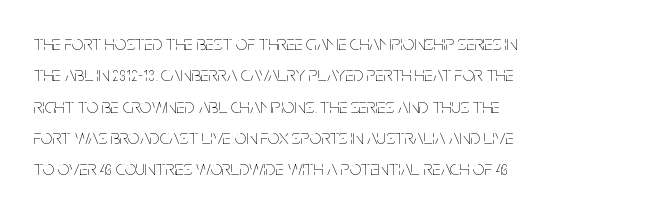
The image shows 21 px text type, upright; set left-aligned, normal line spacing (1.49x), normal letter spacing, not underlined.
